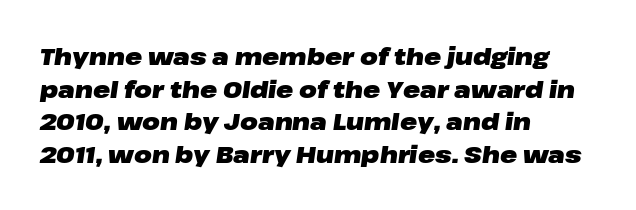
{"italic": "yes", "lean": "right", "slant_degrees": 8, "bold": "yes", "underline": "no", "align": "left", "line_spacing": "normal", "line_spacing_ratio": 1.42, "letter_spacing": "normal", "letter_spacing_em": 0.0, "glyph_px": 23}
